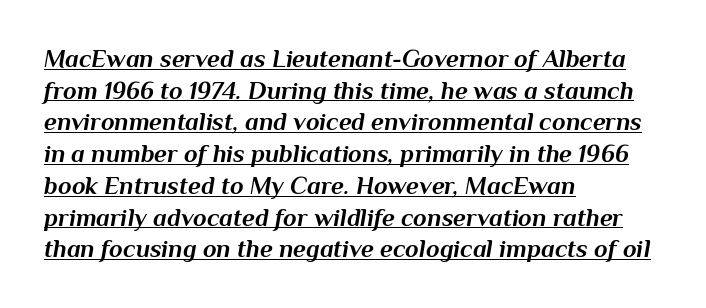
Q: Is the text bold? A: Yes.
Q: Is the text italic (slanted)? A: Yes, it leans right by about 10 degrees.
Q: Is the text underlined? A: Yes.
Q: How is the paragraph aligned? A: Left-aligned.
Q: Is the spacing between letters normal or unusually wide? A: Normal.
Q: Is the spacing between lines tight, normal or loose? A: Normal.
